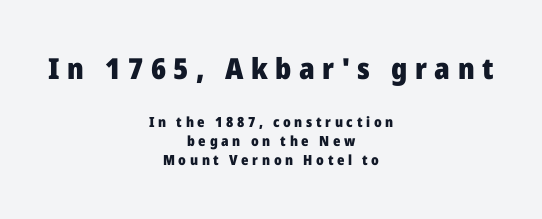
The image shows 29 px heavy sans-serif type, upright; set centered, normal line spacing (1.39x), unusually wide letter spacing (+0.26 em), not underlined; the first (top) block is 2.07x larger; low stroke contrast and a medium x-height.
